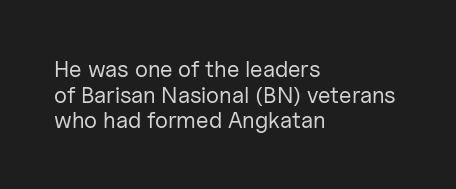
Q: Is the text bold? A: No.
Q: Is the text italic (slanted)? A: No, it is upright.
Q: Is the text underlined? A: No.
Q: How is the paragraph aligned? A: Left-aligned.
Q: Is the spacing between letters normal or unusually wide? A: Normal.
Q: Is the spacing between lines tight, normal or loose? A: Tight.
